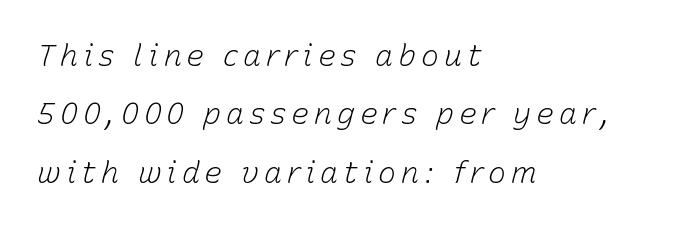
Q: Is the text bold? A: No.
Q: Is the text italic (slanted)? A: Yes, it leans right by about 15 degrees.
Q: Is the text underlined? A: No.
Q: How is the paragraph aligned? A: Left-aligned.
Q: Is the spacing between lines tight, normal or loose? A: Loose.
Q: Width (condensed, normal, or wide)? A: Normal.
Q: Stroke contrast? A: Low.
Q: x-height? A: Medium.
Q: Monospaced? A: No.
